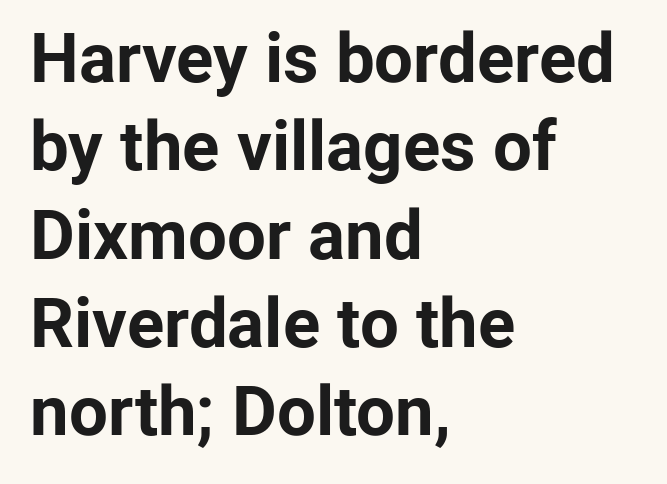
Q: Is the text bold? A: Yes.
Q: Is the text italic (slanted)? A: No, it is upright.
Q: Is the typeface a serif or a sans-serif typeface? A: Sans-serif.
Q: Is the text underlined? A: No.
Q: How is the paragraph aligned? A: Left-aligned.
Q: Is the spacing between letters normal or unusually wide? A: Normal.
Q: Is the spacing between lines tight, normal or loose? A: Normal.
Q: Width (condensed, normal, or wide)? A: Normal.
Q: Stroke contrast? A: Low.
Q: x-height? A: Medium.
Q: Monospaced? A: No.
